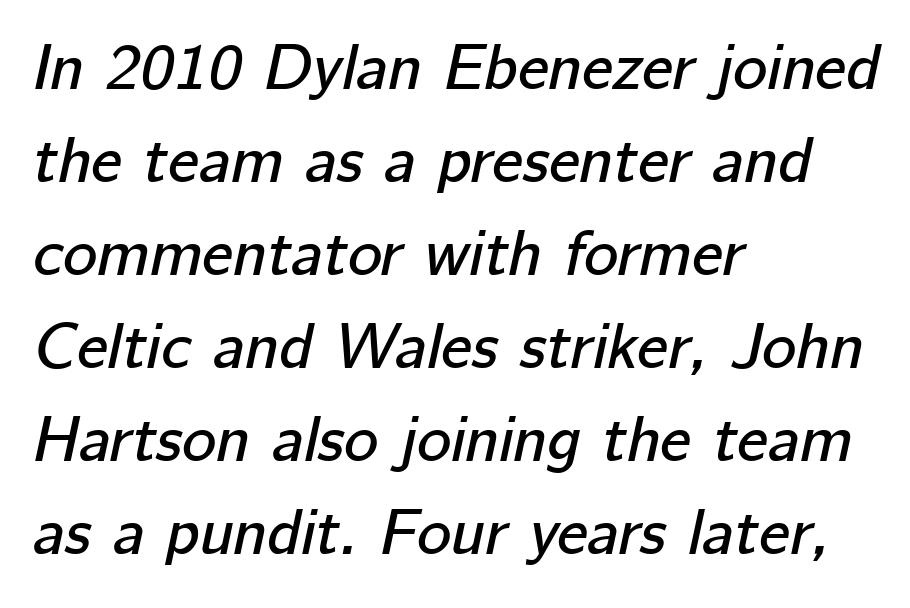
The image shows 65 px text type, italic (leaning right); set left-aligned, normal line spacing (1.43x), normal letter spacing, not underlined; low stroke contrast and a medium x-height.
